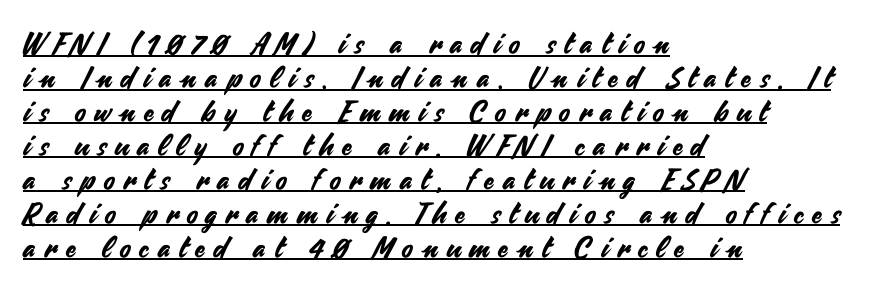
{"serif": "no", "width": "normal", "stroke_contrast": "medium", "x_height": "small", "monospaced": "no", "underline": "yes", "align": "left", "line_spacing_ratio": 1.17, "letter_spacing": "wide", "letter_spacing_em": 0.31, "glyph_px": 29}
